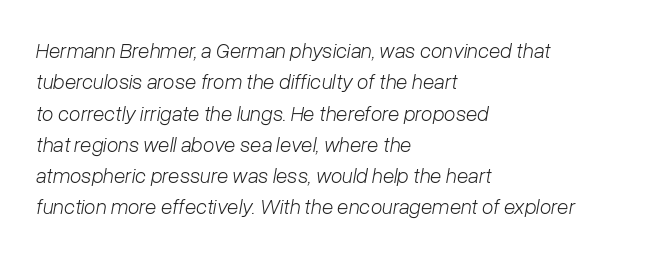
The image shows 21 px text type, italic (leaning right); set left-aligned, normal line spacing (1.49x), normal letter spacing, not underlined.
